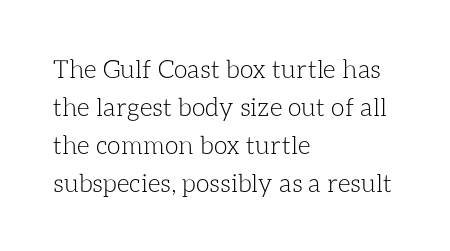
The image shows 25 px text type, upright; set left-aligned, normal line spacing (1.52x), normal letter spacing, not underlined.
